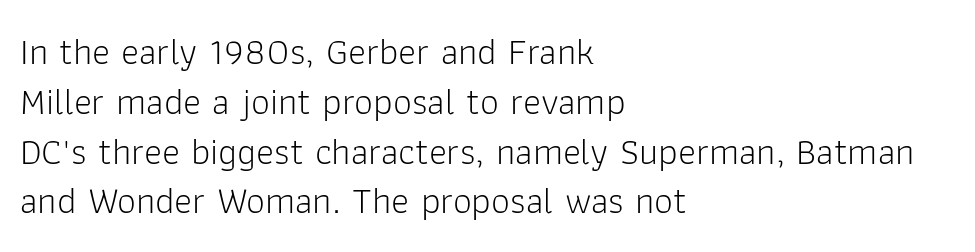
Q: Is the text bold? A: No.
Q: Is the text italic (slanted)? A: No, it is upright.
Q: Is the typeface a serif or a sans-serif typeface? A: Sans-serif.
Q: Is the text underlined? A: No.
Q: How is the paragraph aligned? A: Left-aligned.
Q: Is the spacing between letters normal or unusually wide? A: Normal.
Q: Is the spacing between lines tight, normal or loose? A: Normal.
Q: Width (condensed, normal, or wide)? A: Normal.
Q: Stroke contrast? A: Low.
Q: x-height? A: Medium.
Q: Monospaced? A: No.
